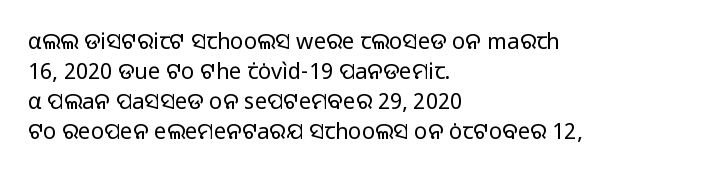
{"italic": "no", "bold": "no", "underline": "no", "align": "left", "line_spacing": "normal", "line_spacing_ratio": 1.37, "letter_spacing": "normal", "letter_spacing_em": 0.0, "glyph_px": 22}
